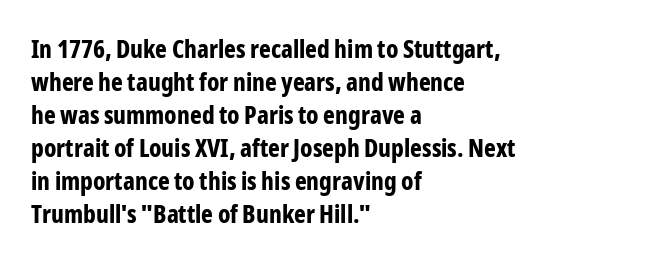
The image shows 25 px bold type, upright; set left-aligned, normal line spacing (1.32x), normal letter spacing, not underlined.
